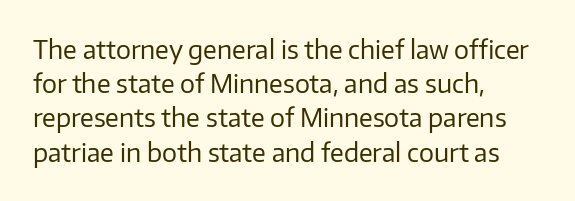
Q: Is the text bold? A: No.
Q: Is the text italic (slanted)? A: No, it is upright.
Q: Is the text underlined? A: No.
Q: How is the paragraph aligned? A: Left-aligned.
Q: Is the spacing between letters normal or unusually wide? A: Normal.
Q: Is the spacing between lines tight, normal or loose? A: Normal.
